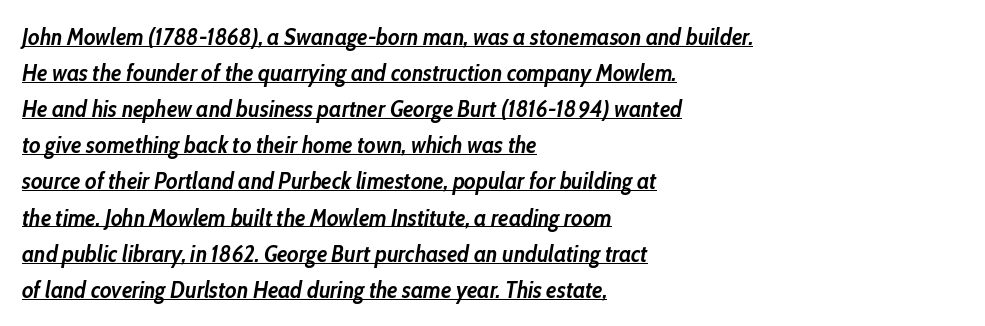
Q: Is the text bold? A: Yes.
Q: Is the text italic (slanted)? A: Yes, it leans right by about 10 degrees.
Q: Is the text underlined? A: Yes.
Q: How is the paragraph aligned? A: Left-aligned.
Q: Is the spacing between letters normal or unusually wide? A: Normal.
Q: Is the spacing between lines tight, normal or loose? A: Normal.
